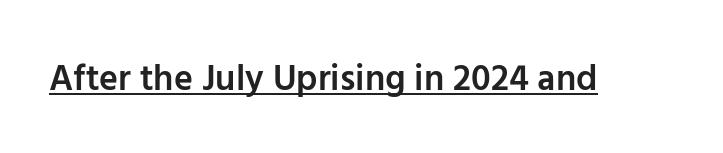
Q: Is the text bold? A: Semi-bold.
Q: Is the text italic (slanted)? A: No, it is upright.
Q: Is the typeface a serif or a sans-serif typeface? A: Sans-serif.
Q: Is the text underlined? A: Yes.
Q: Is the spacing between letters normal or unusually wide? A: Normal.
Q: Width (condensed, normal, or wide)? A: Normal.
Q: Stroke contrast? A: Low.
Q: x-height? A: Medium.
Q: Monospaced? A: No.
